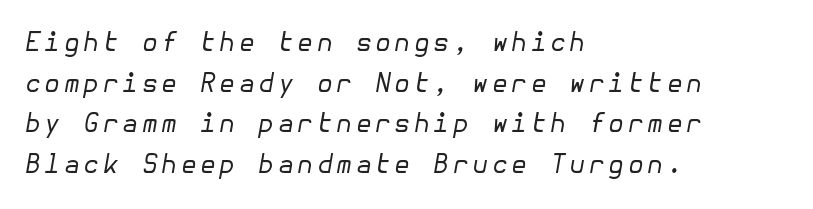
The ragged edge is on the right, which tells us the setting is flush left. Words float on clear page, feet unadorned. The vertical gap from one line to the next is medium. The face used here has a pronounced slope to its letters. The typeface has the unassuming heft of standard copy or less.
